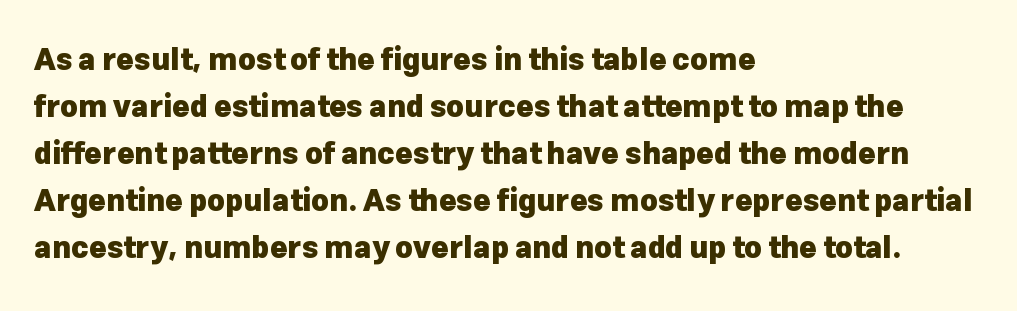
The image shows 30 px heavy sans-serif type, upright; set left-aligned, normal line spacing (1.57x), normal letter spacing, not underlined; low stroke contrast and a medium x-height.
